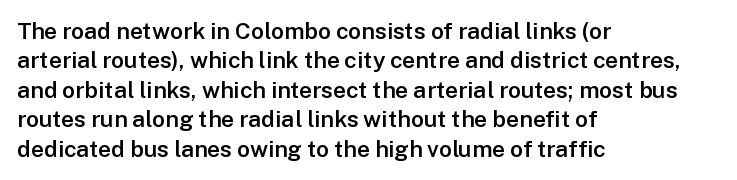
Q: Is the text bold? A: Semi-bold.
Q: Is the text italic (slanted)? A: No, it is upright.
Q: Is the text underlined? A: No.
Q: How is the paragraph aligned? A: Left-aligned.
Q: Is the spacing between letters normal or unusually wide? A: Normal.
Q: Is the spacing between lines tight, normal or loose? A: Normal.
